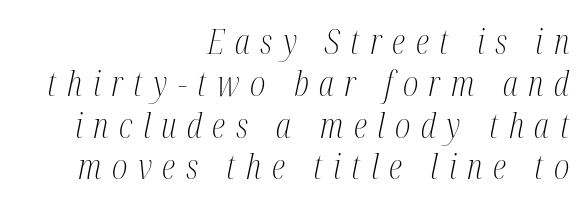
The image shows 34 px light, condensed serif type, italic (leaning right); set right-aligned, line spacing 1.23x, unusually wide letter spacing (+0.31 em), not underlined; medium stroke contrast and a medium x-height.
